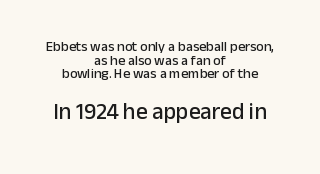
Q: Is the text italic (slanted)? A: No, it is upright.
Q: Is the text underlined? A: No.
Q: How is the paragraph aligned? A: Centered.
Q: Is the spacing between letters normal or unusually wide? A: Normal.
Q: Is the spacing between lines tight, normal or loose? A: Tight.
Q: Which block of text is set in a larger size, the first (top) or the second (bottom)? A: The second (bottom) one.
